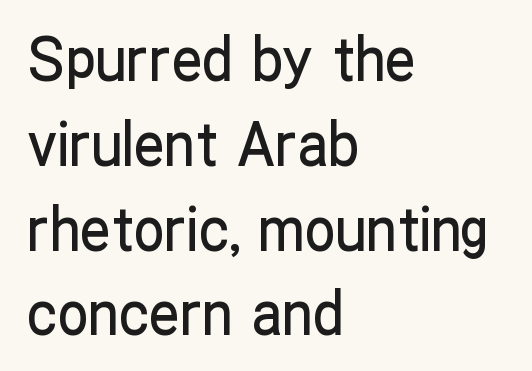
The rendering uses natural spacing where letterforms have individual widths. The axis of the letterforms is exactly vertical. Compared with a centered layout, this one pins lines to the left instead. The characters display no serif detailing; their extremities are plain. A clean baseline with only descenders dipping below it.
